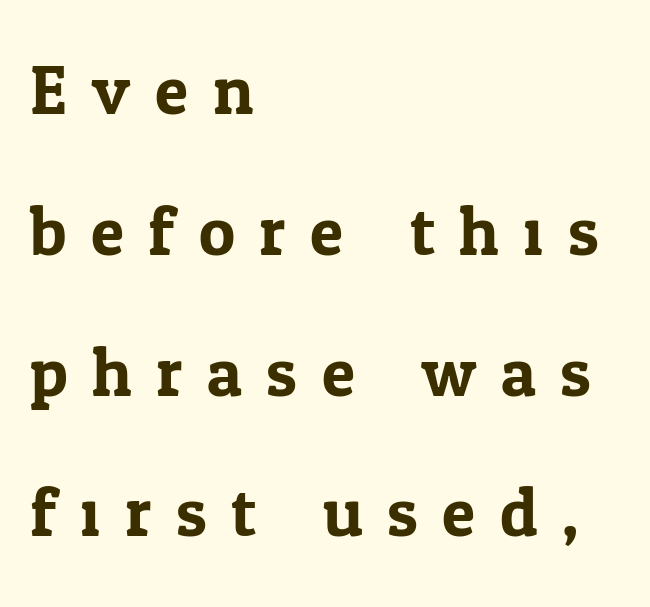
The image shows 68 px serif type, upright; set left-aligned, loose line spacing (2.07x), unusually wide letter spacing (+0.36 em), not underlined; low stroke contrast and a medium x-height.
